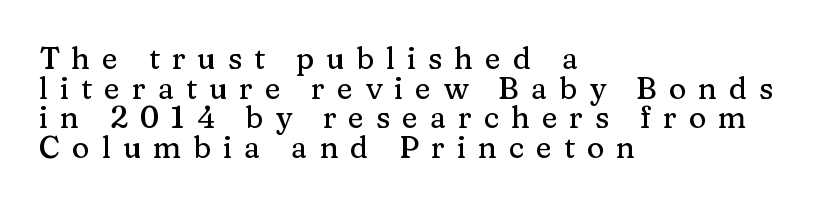
Q: Is the text italic (slanted)? A: No, it is upright.
Q: Is the typeface a serif or a sans-serif typeface? A: Serif.
Q: Is the text underlined? A: No.
Q: How is the paragraph aligned? A: Left-aligned.
Q: Is the spacing between letters normal or unusually wide? A: Unusually wide.
Q: Is the spacing between lines tight, normal or loose? A: Tight.
Q: Width (condensed, normal, or wide)? A: Normal.
Q: Stroke contrast? A: Medium.
Q: x-height? A: Medium.
Q: Monospaced? A: No.
